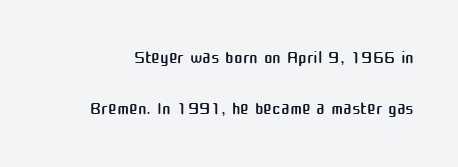
The image shows 26 px text type, upright; set loose line spacing (1.98x), normal letter spacing, not underlined.
